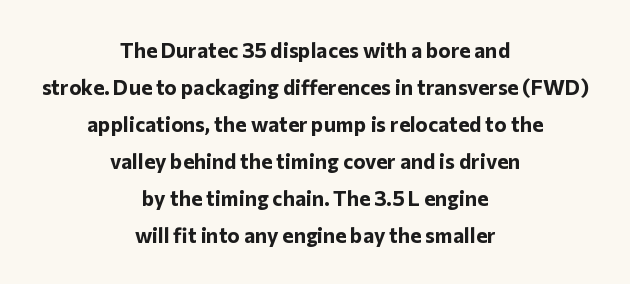
Any mark beneath the type? The region is blank. A typesetter would mark this as roman, not italic. Set as a true bold cut, around the 700 mark. If you folded the block vertically in half, each line would mirror itself in length. Nobody touched the tracking dial on this one.
